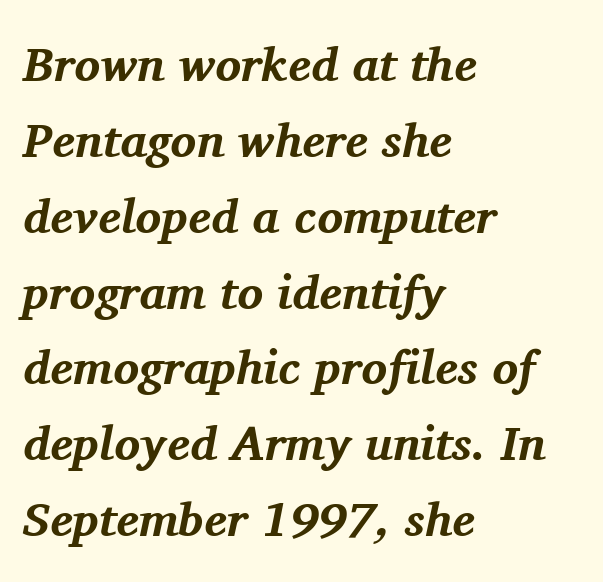
Q: Is the text bold? A: Yes.
Q: Is the text italic (slanted)? A: Yes, it leans right by about 11 degrees.
Q: Is the typeface a serif or a sans-serif typeface? A: Serif.
Q: Is the text underlined? A: No.
Q: How is the paragraph aligned? A: Left-aligned.
Q: Is the spacing between letters normal or unusually wide? A: Normal.
Q: Is the spacing between lines tight, normal or loose? A: Normal.
Q: Width (condensed, normal, or wide)? A: Normal.
Q: Stroke contrast? A: Medium.
Q: x-height? A: Medium.
Q: Monospaced? A: No.
